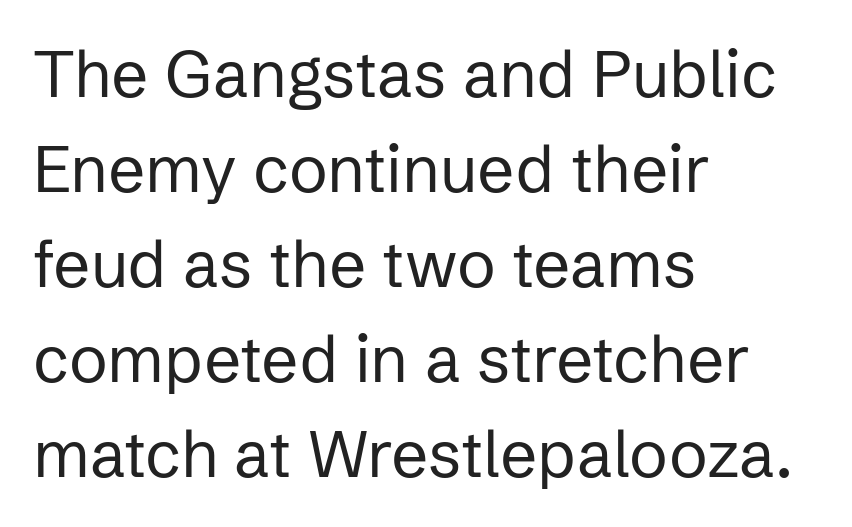
{"serif": "no", "italic": "no", "bold": "no", "weight": "regular", "width": "normal", "stroke_contrast": "low", "x_height": "medium", "monospaced": "no", "underline": "no", "align": "left", "line_spacing": "normal", "line_spacing_ratio": 1.46, "letter_spacing": "normal", "letter_spacing_em": 0.0, "glyph_px": 65}
